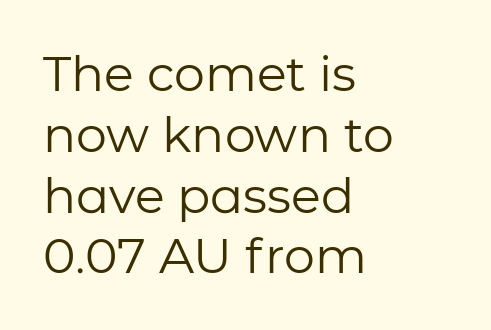
{"serif": "no", "italic": "no", "bold": "no", "weight": "regular", "width": "normal", "stroke_contrast": "low", "x_height": "medium", "monospaced": "no", "underline": "no", "align": "left", "line_spacing_ratio": 1.24, "letter_spacing": "normal", "letter_spacing_em": 0.0, "glyph_px": 49}
